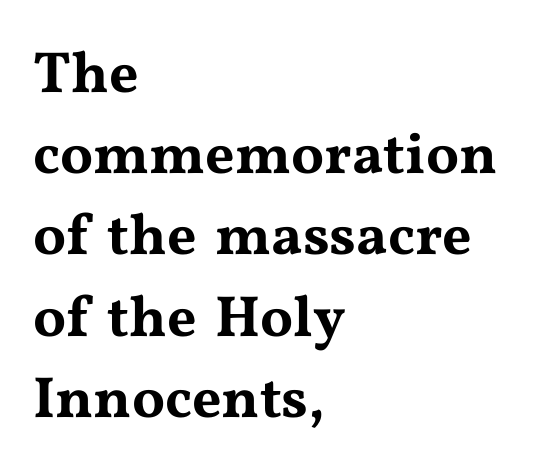
{"serif": "yes", "italic": "no", "width": "wide", "stroke_contrast": "medium", "x_height": "medium", "monospaced": "no", "underline": "no", "align": "left", "line_spacing": "normal", "line_spacing_ratio": 1.4, "letter_spacing": "normal", "letter_spacing_em": 0.0, "glyph_px": 58}
